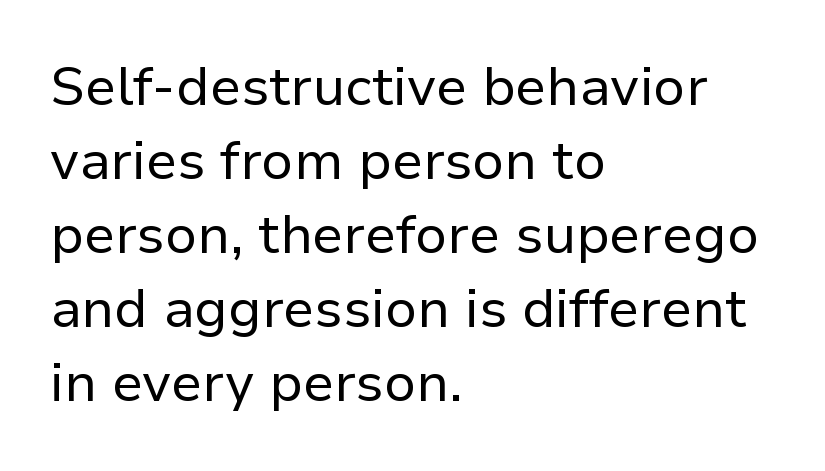
Q: Is the text bold? A: No.
Q: Is the text italic (slanted)? A: No, it is upright.
Q: Is the typeface a serif or a sans-serif typeface? A: Sans-serif.
Q: Is the text underlined? A: No.
Q: How is the paragraph aligned? A: Left-aligned.
Q: Is the spacing between letters normal or unusually wide? A: Normal.
Q: Is the spacing between lines tight, normal or loose? A: Normal.
Q: Width (condensed, normal, or wide)? A: Normal.
Q: Stroke contrast? A: Low.
Q: x-height? A: Medium.
Q: Monospaced? A: No.
